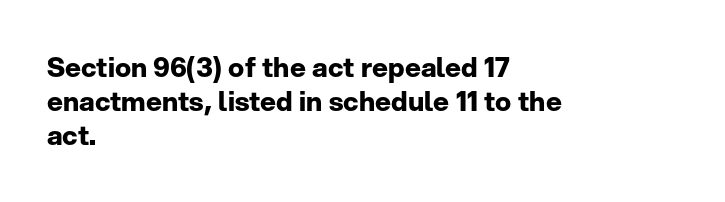
Q: Is the text bold? A: Yes.
Q: Is the text italic (slanted)? A: No, it is upright.
Q: Is the text underlined? A: No.
Q: How is the paragraph aligned? A: Left-aligned.
Q: Is the spacing between letters normal or unusually wide? A: Normal.
Q: Is the spacing between lines tight, normal or loose? A: Normal.
